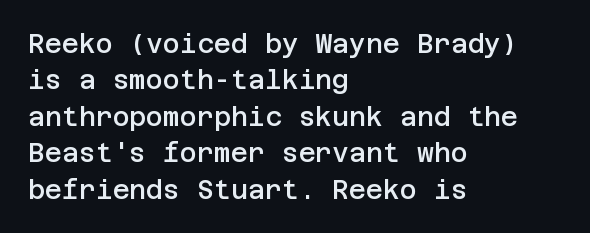
The image shows 26 px text type, upright; set left-aligned, normal line spacing (1.4x), normal letter spacing, not underlined.
